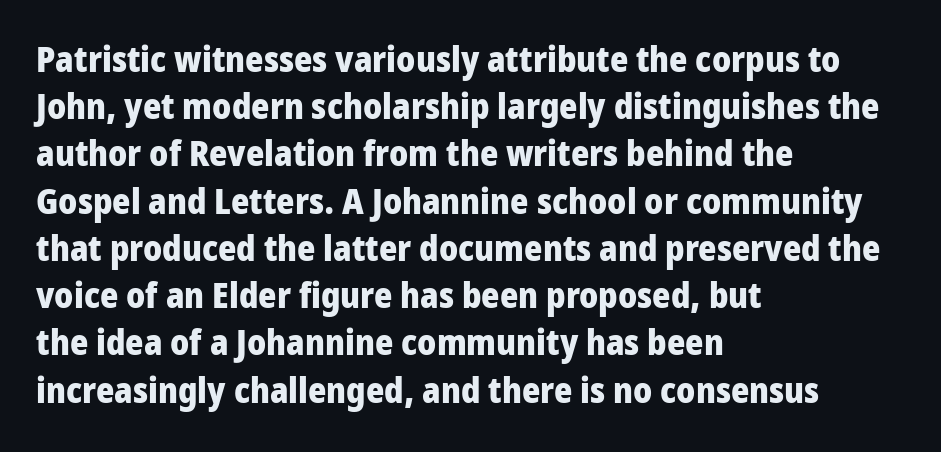
The image shows 35 px heavy, condensed sans-serif type, upright; set left-aligned, normal line spacing (1.35x), normal letter spacing, not underlined; low stroke contrast and a large x-height.
